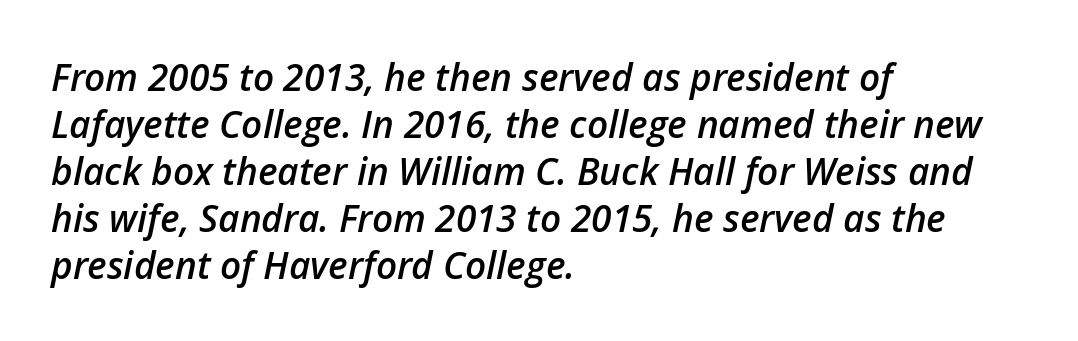
{"italic": "yes", "lean": "right", "slant_degrees": 12, "bold": "semi", "weight": "semibold", "width": "normal", "stroke_contrast": "low", "x_height": "medium", "monospaced": "no", "underline": "no", "align": "left", "line_spacing": "normal", "line_spacing_ratio": 1.27, "letter_spacing": "normal", "letter_spacing_em": 0.0, "glyph_px": 37}
